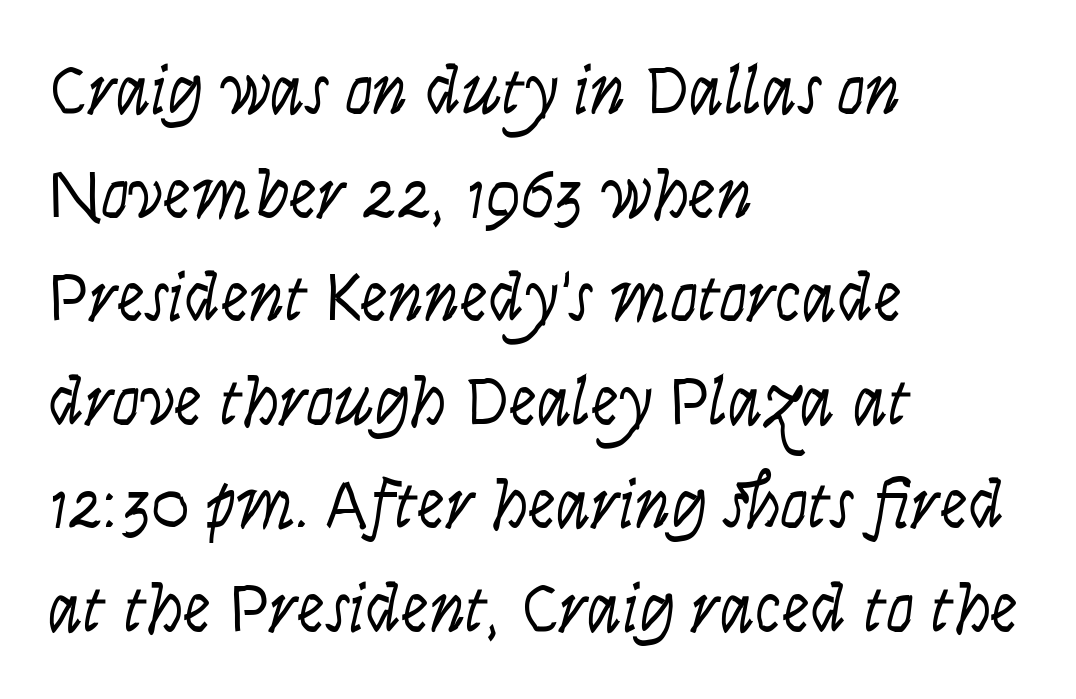
The text block is weighted toward the left margin, trailing off unevenly rightward. Short note: letters normally spaced. This reads as an unemphasized weight, regular at the heaviest. The passage shown stacks its lines at a standard gap. Unlike a traditional serif, this face leaves its strokes unadorned.
